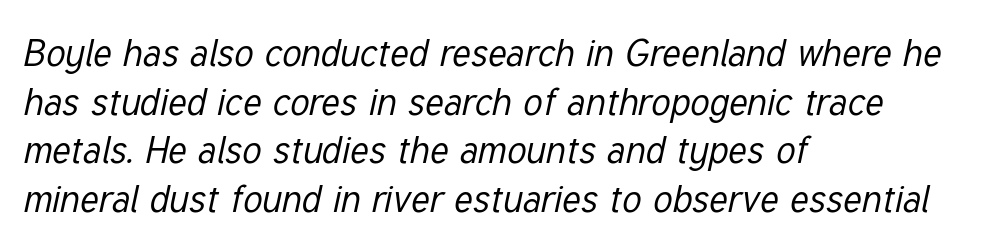
Each letter keeps its own natural width here, so spacing adapts to shape. The font's italic variant was chosen for this text. Is the letter spacing exaggerated? No — it looks like the ordinary default. Honestly, the row spacing looks completely unremarkable.
